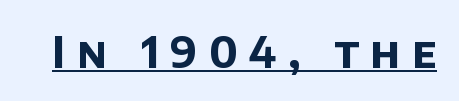
Q: Is the text bold? A: Yes.
Q: Is the typeface a serif or a sans-serif typeface? A: Sans-serif.
Q: Is the text underlined? A: Yes.
Q: Is the spacing between letters normal or unusually wide? A: Unusually wide.
Q: Width (condensed, normal, or wide)? A: Normal.
Q: Stroke contrast? A: Low.
Q: x-height? A: Large.
Q: Monospaced? A: No.
